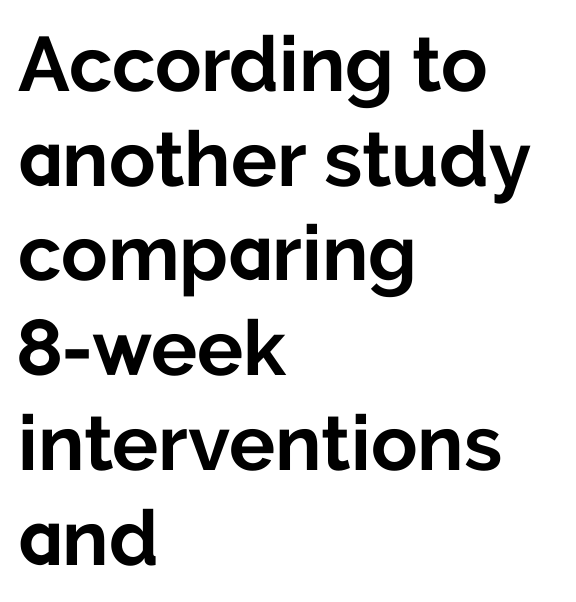
The image shows 77 px bold sans-serif type, upright; set left-aligned, line spacing 1.23x, normal letter spacing, not underlined; low stroke contrast and a medium x-height.
